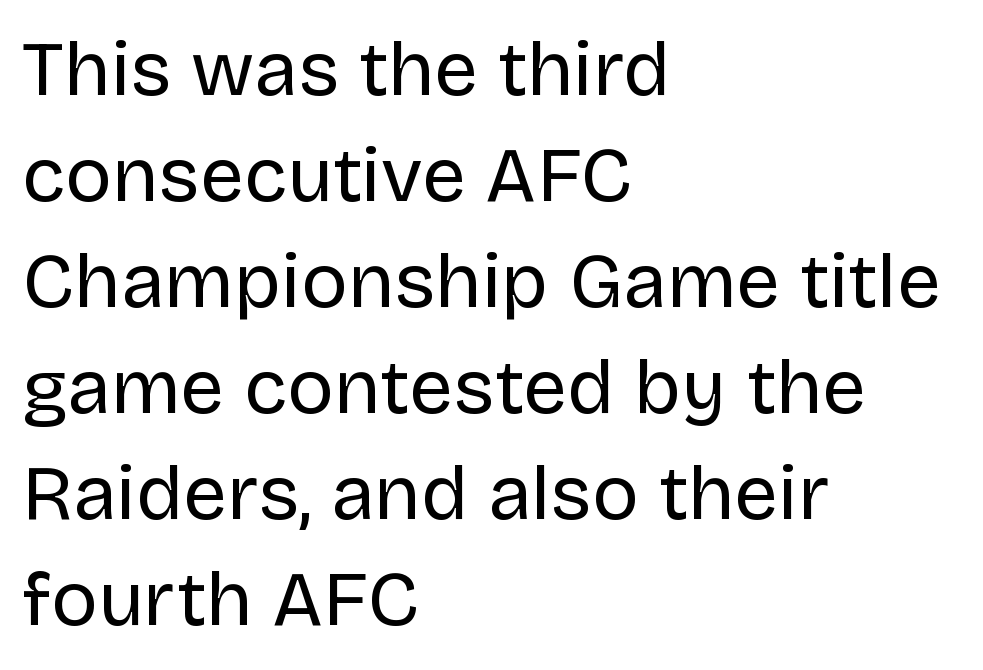
The font family rendered here belongs to the sans-serif group. This is not heavy type; no bold has been used. The letters stand straight up with perfectly vertical stems. Each line starts at the same left margin while the right side varies. The letters advance in unequal steps, a hallmark of proportional type.
